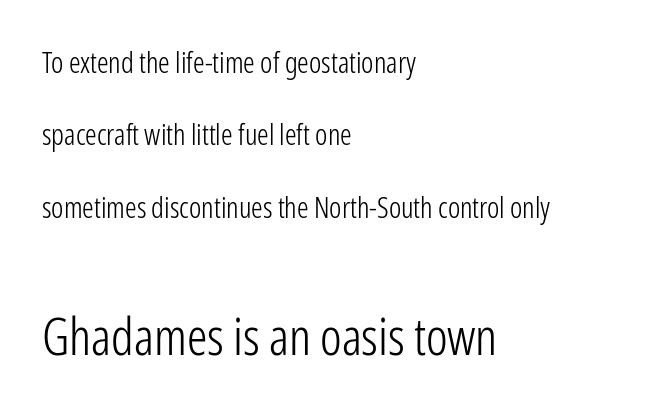
Note the varied advance widths — an 'i' is clearly narrower than an 'm'. Of the two passages, the one underneath uses the larger point size. Characters follow at the spacing the type designer built in. Rows of type keep a wide berth in the vertical direction.
